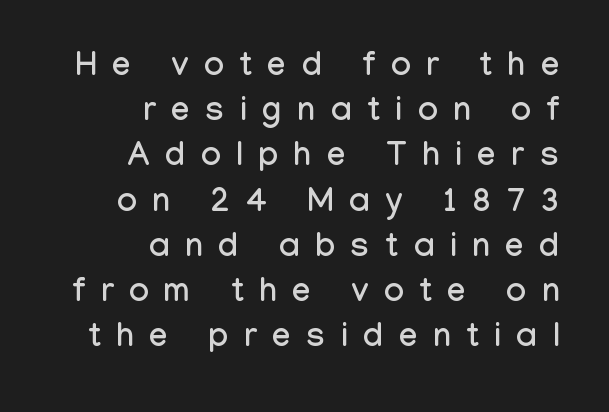
This sample uses a sans-serif face. Posture: vertical. Leading: standard. Clear beneath every line of the passage. Line ends are locked; line starts wander.
